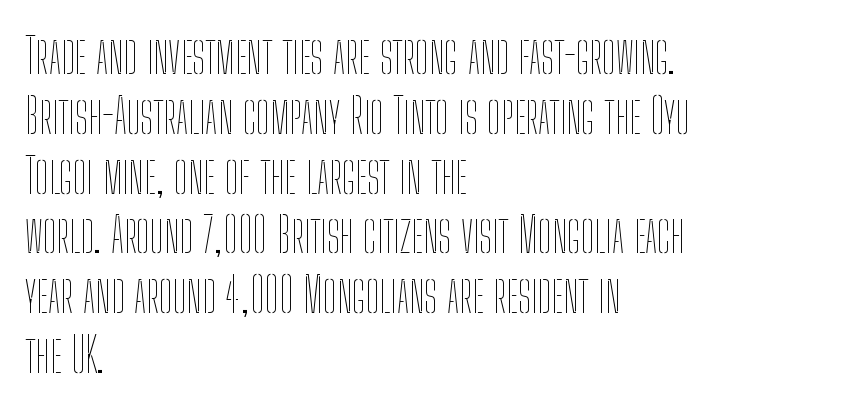
The weight would be labelled regular, book, light, or lighter still. The zone under the glyphs is completely vacant. The font's upright variant was chosen for this text. Note the varied advance widths — an 'i' is clearly narrower than an 'm'. Reading down the block, your eye returns to a fixed left position each line.
